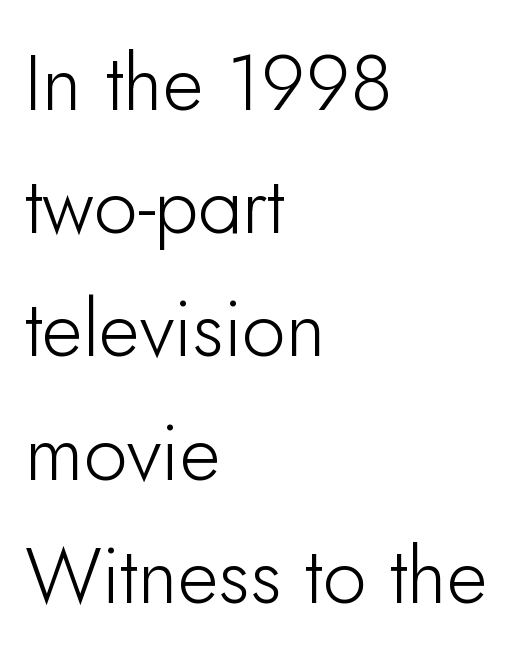
{"serif": "no", "italic": "no", "width": "normal", "stroke_contrast": "low", "x_height": "small", "monospaced": "no", "underline": "no", "align": "left", "line_spacing": "normal", "line_spacing_ratio": 1.56, "letter_spacing": "normal", "letter_spacing_em": 0.0, "glyph_px": 79}
